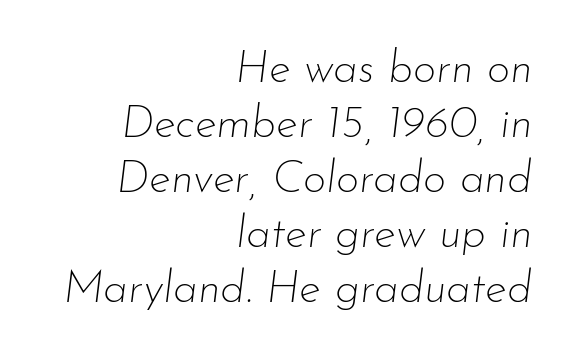
Q: Is the text bold? A: No.
Q: Is the text italic (slanted)? A: Yes, it leans right by about 7 degrees.
Q: Is the text underlined? A: No.
Q: How is the paragraph aligned? A: Right-aligned.
Q: Is the spacing between letters normal or unusually wide? A: Normal.
Q: Width (condensed, normal, or wide)? A: Normal.
Q: Stroke contrast? A: Low.
Q: x-height? A: Small.
Q: Monospaced? A: No.
